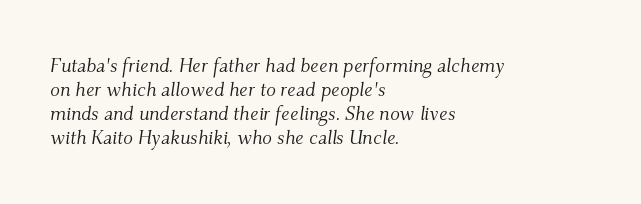
The image shows 20 px text type, italic (leaning right); set left-aligned, line spacing 1.2x, normal letter spacing, not underlined.
